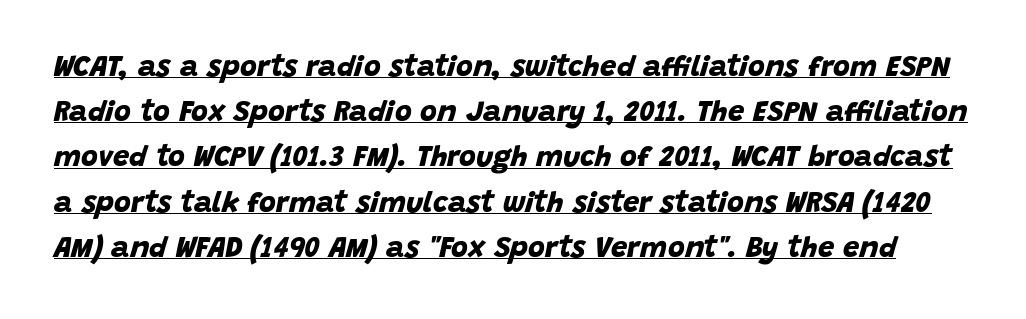
Thick stems and heavy bowls — unmistakably bold. A continuous stroke trails under the words, as in a hyperlink. Check where the strokes stop: nothing finishes them off — pure sans. Vertical spacing — default.
